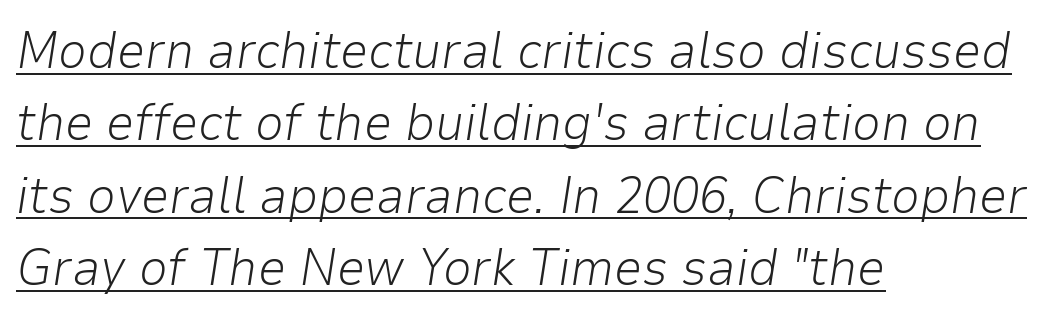
{"italic": "yes", "lean": "right", "slant_degrees": 9, "bold": "no", "weight": "light", "width": "normal", "stroke_contrast": "low", "x_height": "medium", "monospaced": "no", "underline": "yes", "align": "left", "line_spacing": "normal", "line_spacing_ratio": 1.42, "letter_spacing": "normal", "letter_spacing_em": 0.0, "glyph_px": 51}
